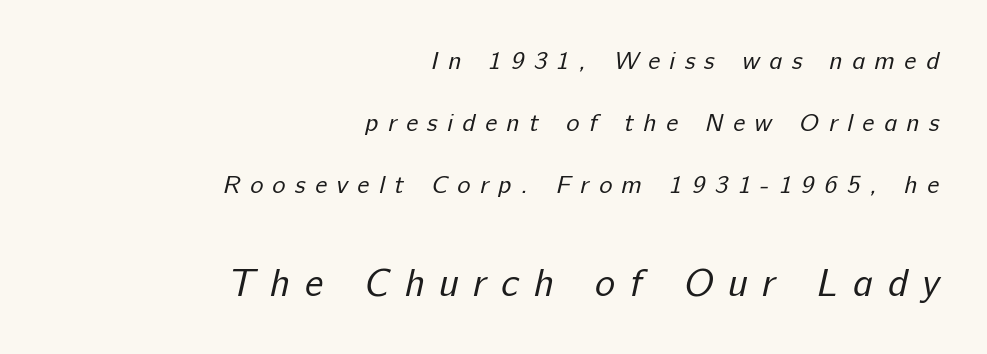
Q: Is the text bold? A: No.
Q: Is the typeface a serif or a sans-serif typeface? A: Sans-serif.
Q: Is the text underlined? A: No.
Q: How is the paragraph aligned? A: Right-aligned.
Q: Is the spacing between letters normal or unusually wide? A: Unusually wide.
Q: Is the spacing between lines tight, normal or loose? A: Loose.
Q: Which block of text is set in a larger size, the first (top) or the second (bottom)? A: The second (bottom) one.
Q: Width (condensed, normal, or wide)? A: Normal.
Q: Stroke contrast? A: Low.
Q: x-height? A: Medium.
Q: Monospaced? A: No.
